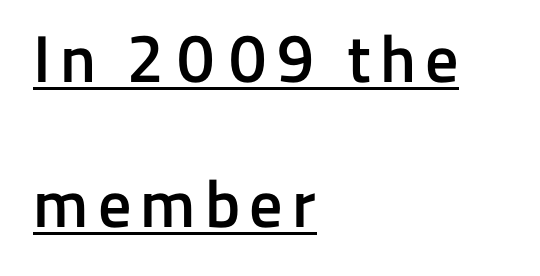
{"serif": "no", "italic": "no", "bold": "semi", "weight": "semibold", "width": "normal", "stroke_contrast": "low", "x_height": "medium", "monospaced": "no", "underline": "yes", "align": "left", "line_spacing": "loose", "line_spacing_ratio": 2.19, "glyph_px": 66}
